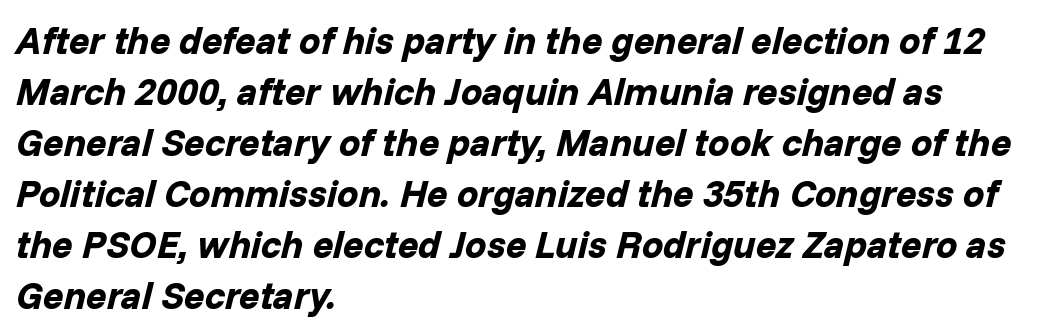
{"italic": "yes", "lean": "right", "slant_degrees": 14, "bold": "yes", "weight": "bold", "width": "normal", "stroke_contrast": "low", "x_height": "medium", "monospaced": "no", "underline": "no", "align": "left", "line_spacing": "normal", "line_spacing_ratio": 1.34, "letter_spacing": "normal", "letter_spacing_em": 0.0, "glyph_px": 38}
